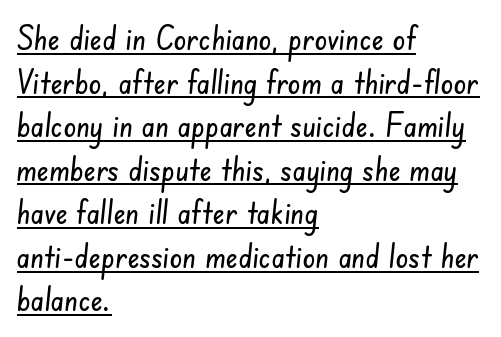
Q: Is the typeface a serif or a sans-serif typeface? A: Sans-serif.
Q: Is the text underlined? A: Yes.
Q: How is the paragraph aligned? A: Left-aligned.
Q: Is the spacing between letters normal or unusually wide? A: Normal.
Q: Is the spacing between lines tight, normal or loose? A: Normal.
Q: Width (condensed, normal, or wide)? A: Condensed.
Q: Stroke contrast? A: Low.
Q: x-height? A: Small.
Q: Monospaced? A: No.
